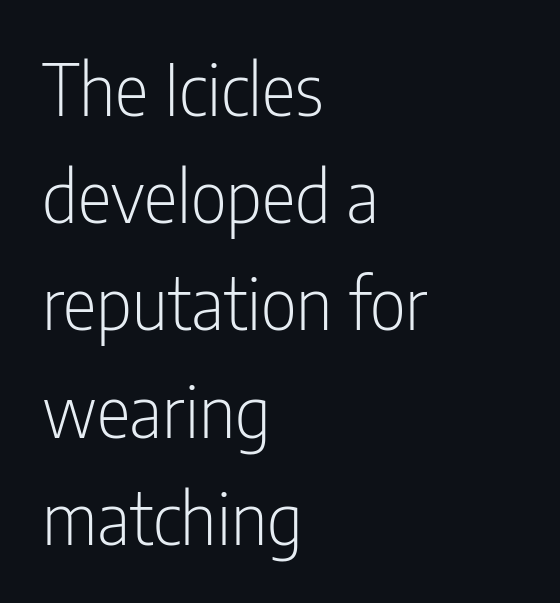
The image shows 71 px light, condensed sans-serif type, upright; set left-aligned, normal line spacing (1.51x), normal letter spacing, not underlined; low stroke contrast and a medium x-height.
